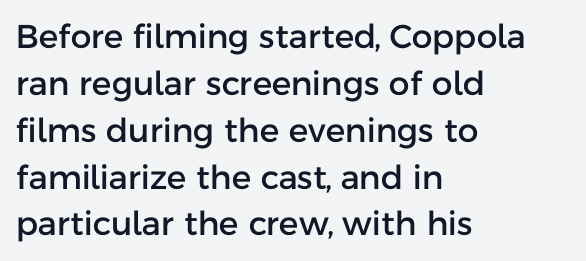
The baseline area is clear. Letterform terminals end flat and unadorned throughout the passage. The block of text has a typical density, with ordinary space between rows. Think of a printed novel: that variable character pitch is what you see here. In CSS terms this would be text-align: left. Ascenders rise straight up at ninety degrees.
